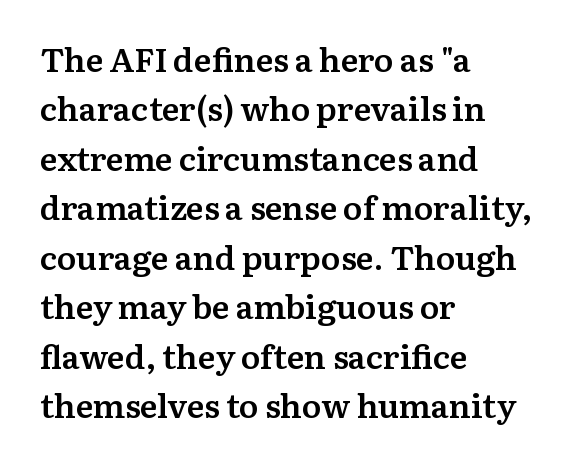
The image shows 33 px semibold serif type, upright; set left-aligned, normal line spacing (1.5x), normal letter spacing, not underlined; medium stroke contrast and a medium x-height.
